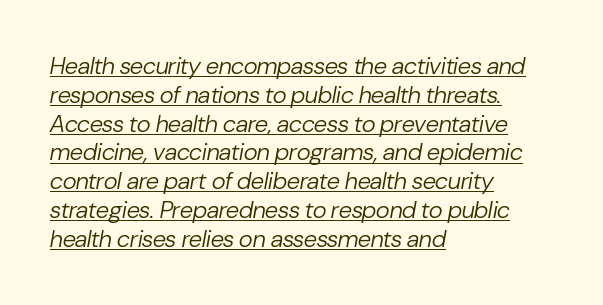
If you drew a line through each stem, it would be angled. This is not heavy type; no bold has been used. Underline: present. Where is the straight margin? On the left. The line texture is even and compact thanks to regular tracking.
